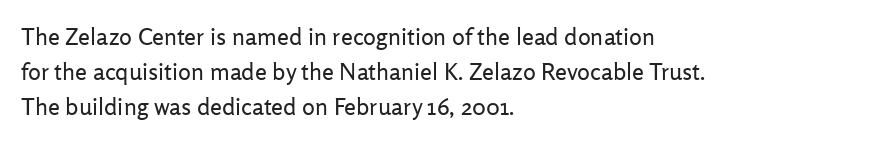
The image shows 24 px text type, upright; set left-aligned, normal line spacing (1.46x), normal letter spacing, not underlined.
